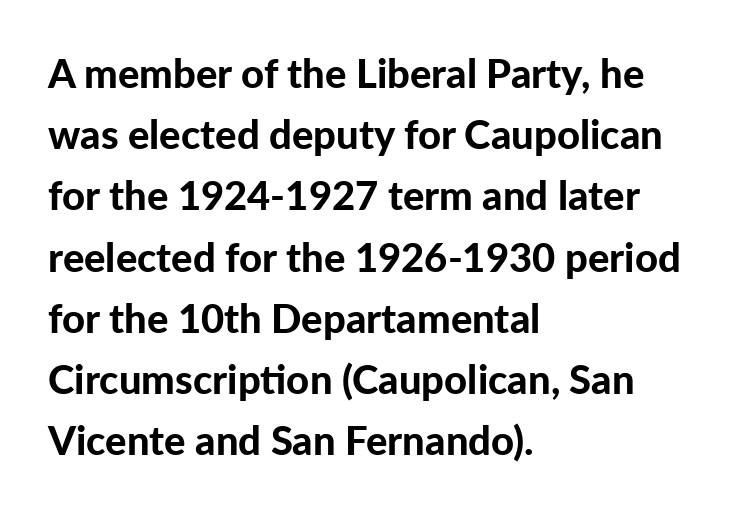
Character widths vary here, with narrow letters taking less room than wide ones. A normal amount of white space separates one row of letters from the next. Letter spacing: default. The glyphs in this specimen are sans serif. The space beneath each line is pristine and unruled. A student would call this left alignment; a typographer would say flush left, rag right.
